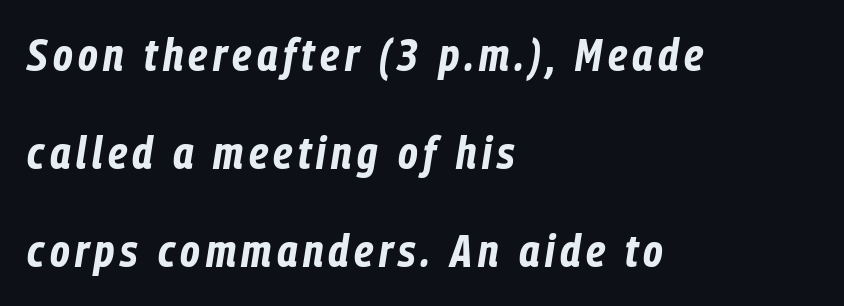
Q: Is the text bold? A: Yes.
Q: Is the text italic (slanted)? A: Yes, it leans right by about 9 degrees.
Q: Is the text underlined? A: No.
Q: How is the paragraph aligned? A: Left-aligned.
Q: Is the spacing between lines tight, normal or loose? A: Loose.
Q: Width (condensed, normal, or wide)? A: Condensed.
Q: Stroke contrast? A: Low.
Q: x-height? A: Medium.
Q: Monospaced? A: No.
